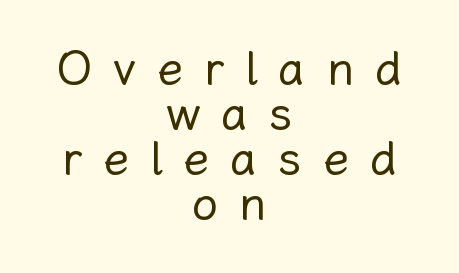
These lines are rendered in a variable-pitch font. These lines were composed using upright roman letters. The specimen omits any rule beneath the text block's lines. These lines huddle together more closely than default settings would place them. No extra ink here — the face is not bold.
